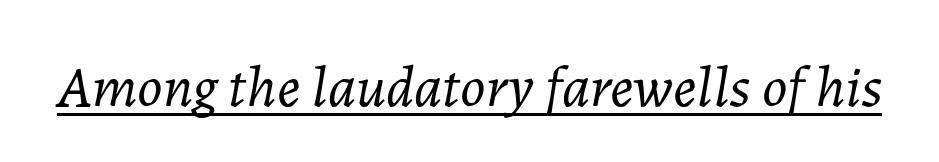
The image shows 59 px light type, italic (leaning right); set normal letter spacing, underlined; low stroke contrast and a medium x-height.
